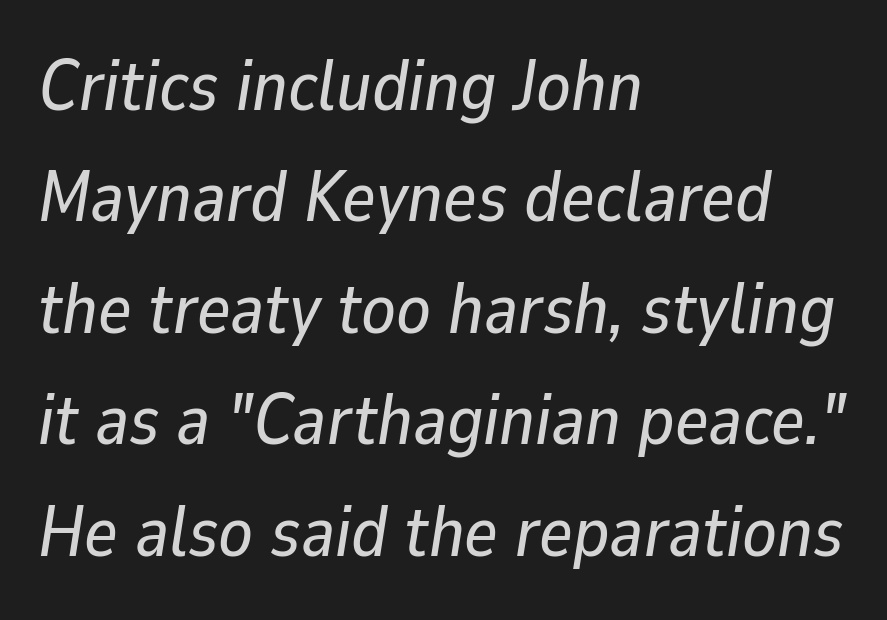
The image shows 71 px text type, italic (leaning right); set left-aligned, normal line spacing (1.57x), normal letter spacing, not underlined; low stroke contrast and a medium x-height.
